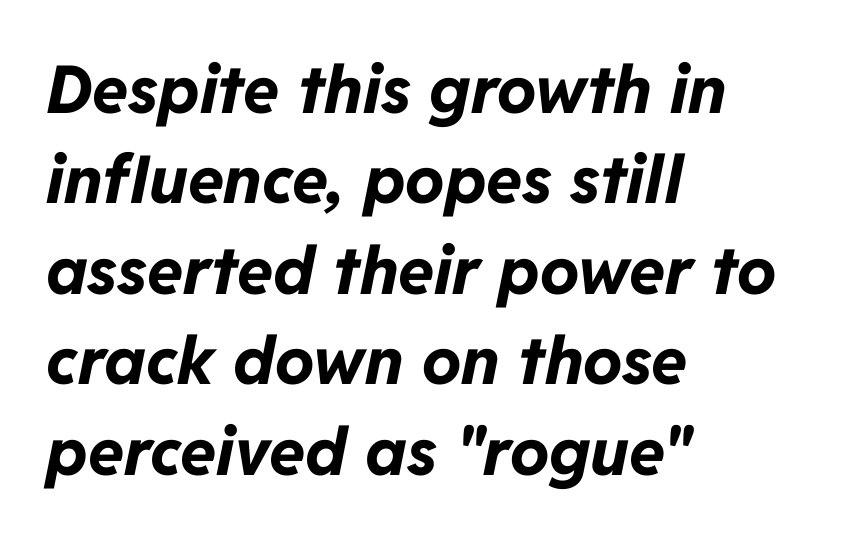
Q: Is the text bold? A: Yes.
Q: Is the text italic (slanted)? A: Yes, it leans right by about 11 degrees.
Q: Is the text underlined? A: No.
Q: How is the paragraph aligned? A: Left-aligned.
Q: Is the spacing between letters normal or unusually wide? A: Normal.
Q: Is the spacing between lines tight, normal or loose? A: Normal.
Q: Width (condensed, normal, or wide)? A: Normal.
Q: Stroke contrast? A: Low.
Q: x-height? A: Medium.
Q: Monospaced? A: No.
